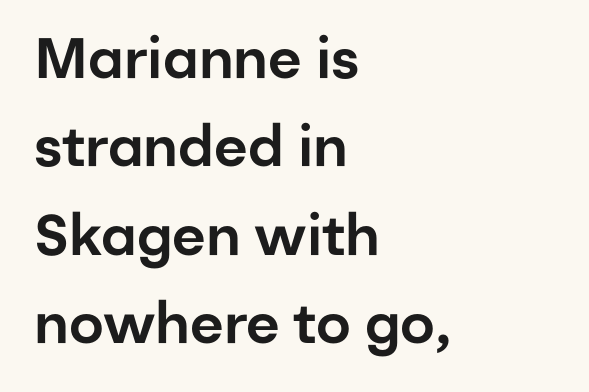
Q: Is the text italic (slanted)? A: No, it is upright.
Q: Is the typeface a serif or a sans-serif typeface? A: Sans-serif.
Q: Is the text underlined? A: No.
Q: How is the paragraph aligned? A: Left-aligned.
Q: Is the spacing between letters normal or unusually wide? A: Normal.
Q: Is the spacing between lines tight, normal or loose? A: Normal.
Q: Width (condensed, normal, or wide)? A: Normal.
Q: Stroke contrast? A: Low.
Q: x-height? A: Medium.
Q: Monospaced? A: No.
